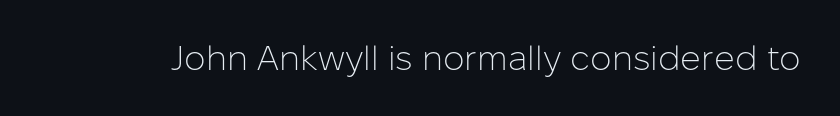
Letters have the restrained weight of plain body copy at most. This sample uses an upright cut, with every glyph sitting square on the baseline. Default kerning and tracking; the words read as compact shapes. The gap between lines stays unmarked.
